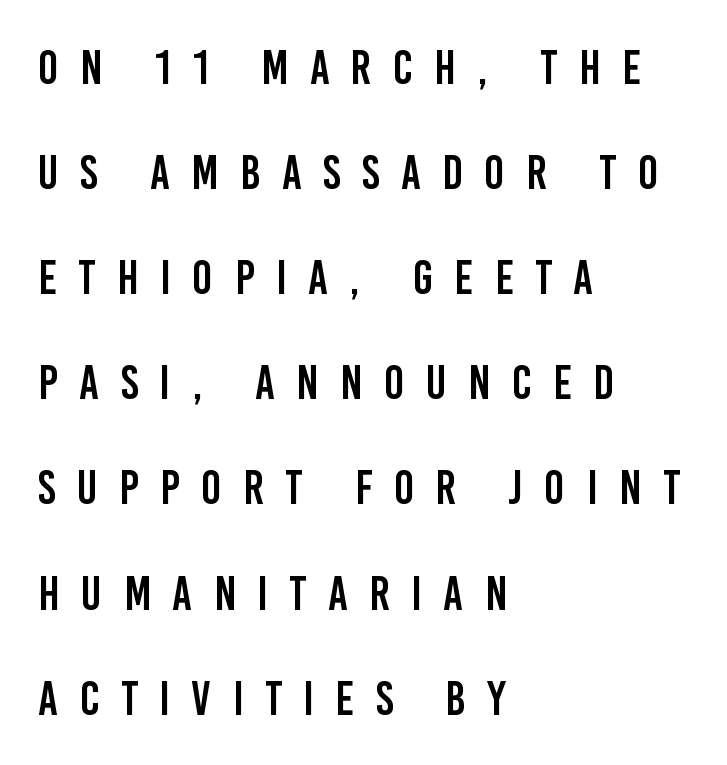
The lines are spread far apart with generous leading. The text was rendered using a sans face with plain stroke endings. The area under the type is left untouched. The lines in this sample share a left origin and differ only in where they stop.
